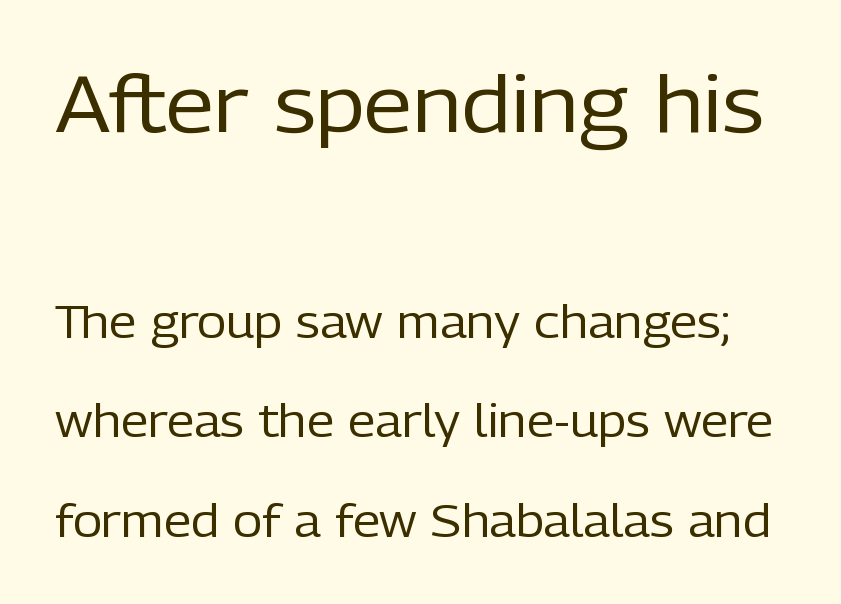
{"serif": "no", "italic": "no", "bold": "no", "weight": "regular", "width": "normal", "stroke_contrast": "low", "x_height": "medium", "monospaced": "no", "underline": "no", "line_spacing": "loose", "line_spacing_ratio": 2.22, "letter_spacing": "normal", "letter_spacing_em": 0.0, "larger_block": "first", "size_ratio": 1.76, "glyph_px": 79}
